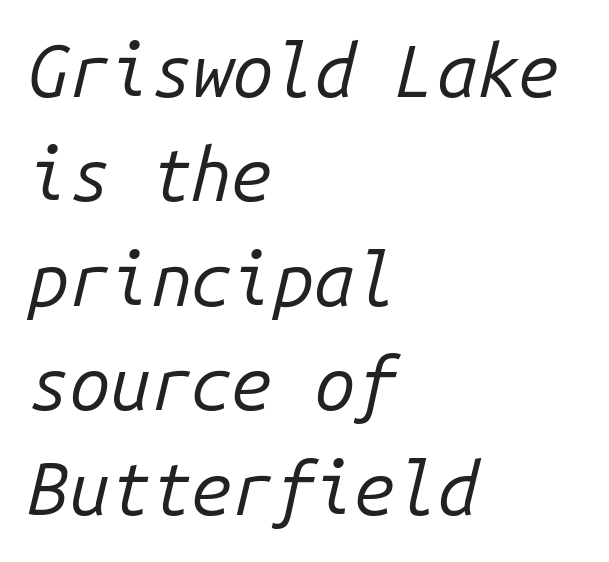
Q: Is the text bold? A: No.
Q: Is the text italic (slanted)? A: Yes, it leans right by about 14 degrees.
Q: Is the text underlined? A: No.
Q: How is the paragraph aligned? A: Left-aligned.
Q: Is the spacing between letters normal or unusually wide? A: Normal.
Q: Is the spacing between lines tight, normal or loose? A: Normal.
Q: Width (condensed, normal, or wide)? A: Normal.
Q: Stroke contrast? A: Low.
Q: x-height? A: Medium.
Q: Monospaced? A: Yes.
